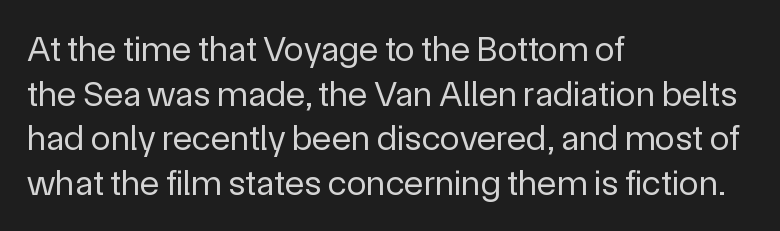
{"serif": "no", "italic": "no", "bold": "no", "weight": "regular", "width": "normal", "x_height": "medium", "monospaced": "no", "underline": "no", "align": "left", "line_spacing_ratio": 1.24, "letter_spacing": "normal", "letter_spacing_em": 0.0, "glyph_px": 36}
